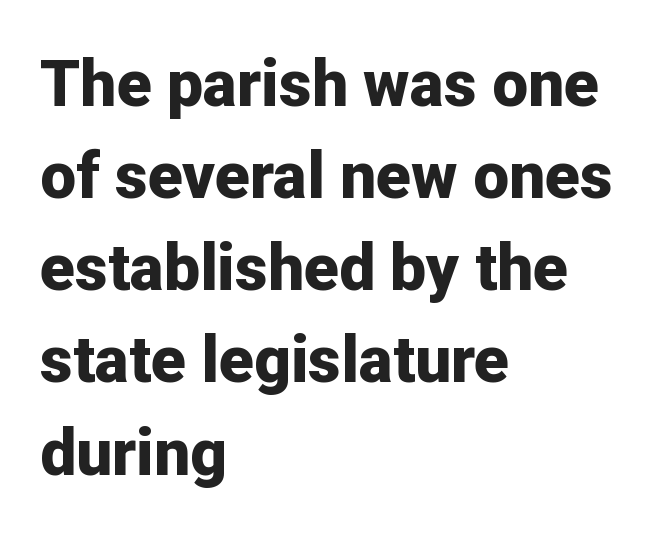
Q: Is the text bold? A: Yes.
Q: Is the text italic (slanted)? A: No, it is upright.
Q: Is the typeface a serif or a sans-serif typeface? A: Sans-serif.
Q: Is the text underlined? A: No.
Q: How is the paragraph aligned? A: Left-aligned.
Q: Is the spacing between letters normal or unusually wide? A: Normal.
Q: Is the spacing between lines tight, normal or loose? A: Normal.
Q: Width (condensed, normal, or wide)? A: Normal.
Q: Stroke contrast? A: Low.
Q: x-height? A: Medium.
Q: Monospaced? A: No.
